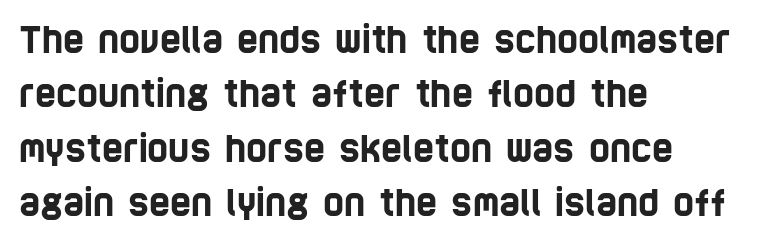
The image shows 36 px condensed sans-serif type; set left-aligned, normal line spacing (1.51x), normal letter spacing, not underlined; low stroke contrast and a large x-height.
